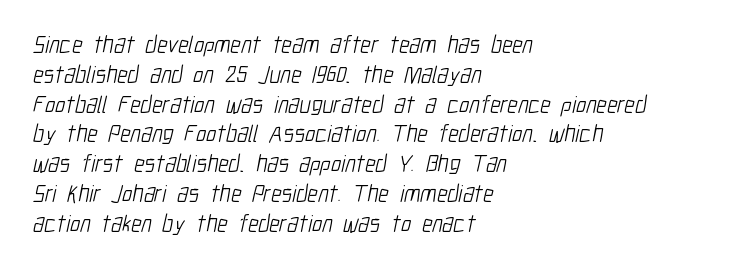
{"bold": "no", "underline": "no", "align": "left", "line_spacing_ratio": 1.24, "letter_spacing": "normal", "letter_spacing_em": 0.0, "glyph_px": 24}
